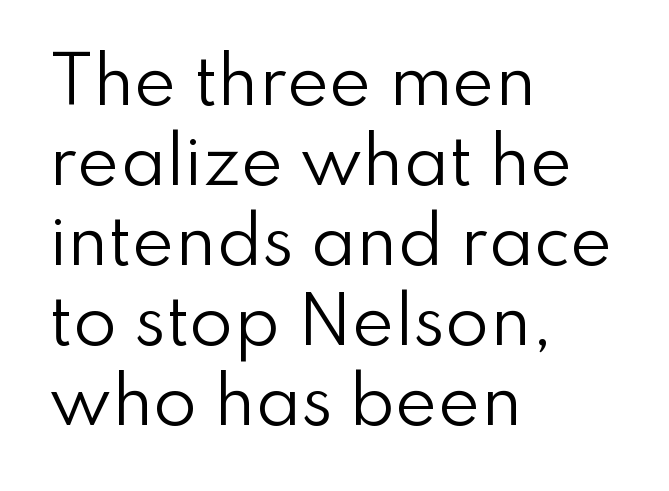
{"serif": "no", "italic": "no", "bold": "no", "weight": "regular", "width": "normal", "stroke_contrast": "low", "x_height": "small", "monospaced": "no", "underline": "no", "align": "left", "line_spacing": "normal", "line_spacing_ratio": 1.25, "letter_spacing": "normal", "letter_spacing_em": 0.0, "glyph_px": 64}
